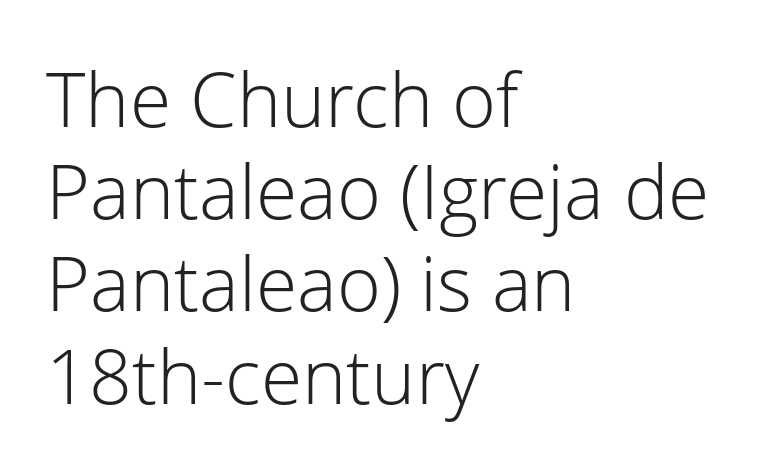
Nothing sits at the stroke ends, so this counts as sans-serif. The typesetting does not lean heavy: it is not bold. A roman cut, with each character standing at attention. Line starts are locked; line ends wander.
